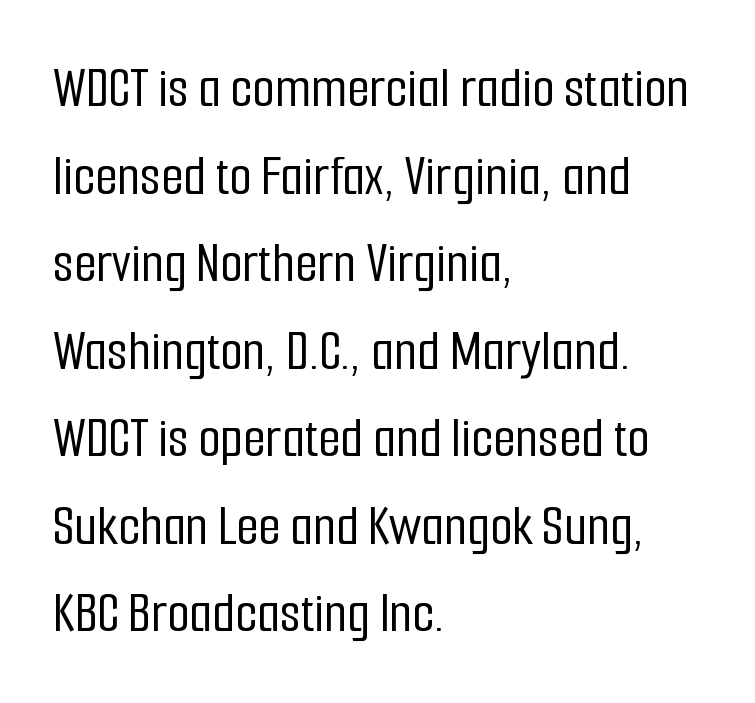
What kind of face is this? One without serifs — a sans. Does the copy run flush right? No — it runs flush left. Each letter keeps its own natural width here, so spacing adapts to shape. Does the lettering tilt? It doesn't — this is upright. A clean baseline with only descenders dipping below it.
